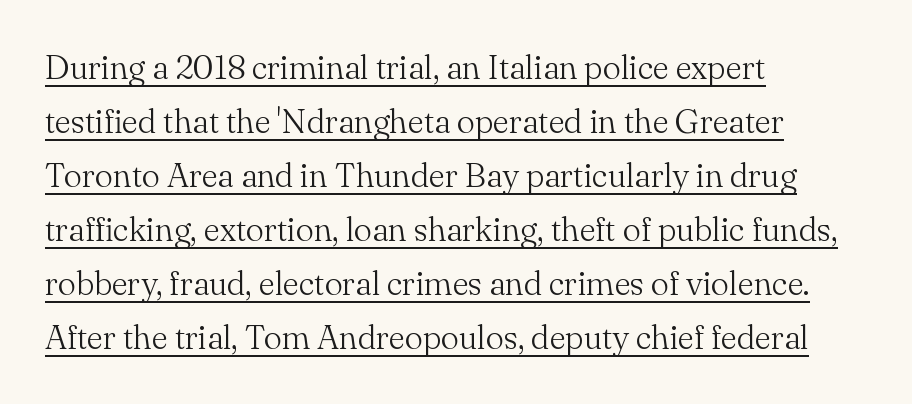
Q: Is the text bold? A: No.
Q: Is the text italic (slanted)? A: No, it is upright.
Q: Is the typeface a serif or a sans-serif typeface? A: Serif.
Q: Is the text underlined? A: Yes.
Q: How is the paragraph aligned? A: Left-aligned.
Q: Is the spacing between letters normal or unusually wide? A: Normal.
Q: Is the spacing between lines tight, normal or loose? A: Normal.
Q: Width (condensed, normal, or wide)? A: Normal.
Q: Stroke contrast? A: Medium.
Q: x-height? A: Small.
Q: Monospaced? A: No.
